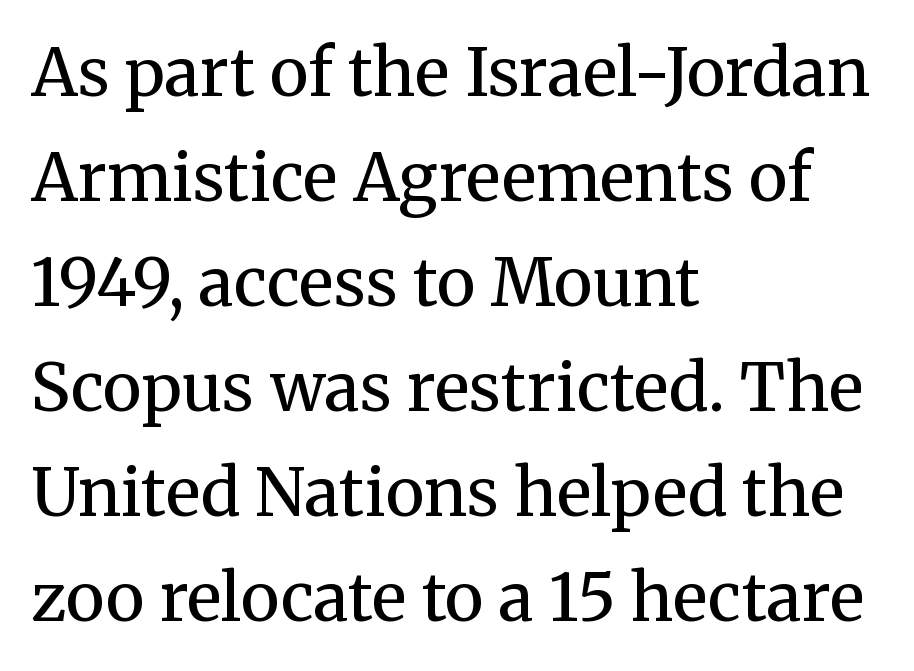
{"serif": "yes", "italic": "no", "bold": "no", "weight": "regular", "width": "normal", "stroke_contrast": "medium", "x_height": "medium", "monospaced": "no", "underline": "no", "align": "left", "line_spacing": "normal", "line_spacing_ratio": 1.59, "letter_spacing": "normal", "letter_spacing_em": 0.0, "glyph_px": 66}
